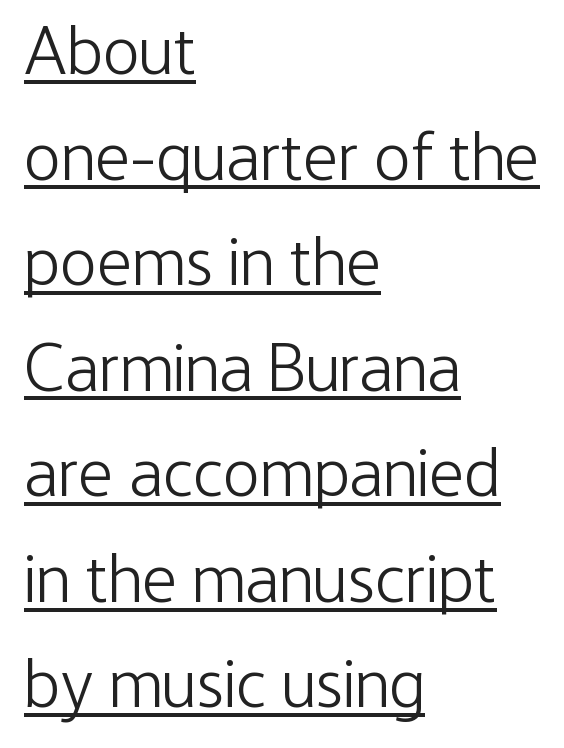
Q: Is the text bold? A: No.
Q: Is the text italic (slanted)? A: No, it is upright.
Q: Is the typeface a serif or a sans-serif typeface? A: Sans-serif.
Q: Is the text underlined? A: Yes.
Q: How is the paragraph aligned? A: Left-aligned.
Q: Is the spacing between letters normal or unusually wide? A: Normal.
Q: Is the spacing between lines tight, normal or loose? A: Normal.
Q: Width (condensed, normal, or wide)? A: Condensed.
Q: Stroke contrast? A: Low.
Q: x-height? A: Medium.
Q: Monospaced? A: No.
